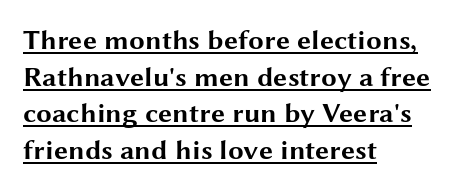
{"serif": "no", "italic": "no", "bold": "yes", "weight": "bold", "width": "wide", "stroke_contrast": "medium", "x_height": "medium", "monospaced": "no", "underline": "yes", "align": "left", "line_spacing": "normal", "line_spacing_ratio": 1.31, "letter_spacing": "normal", "letter_spacing_em": 0.0, "glyph_px": 28}
